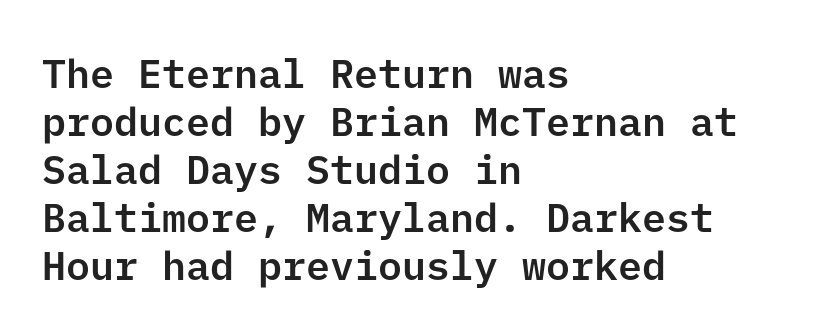
{"serif": "no", "italic": "no", "width": "normal", "stroke_contrast": "low", "x_height": "medium", "underline": "no", "align": "left", "line_spacing_ratio": 1.2, "letter_spacing": "normal", "letter_spacing_em": 0.0, "glyph_px": 40}
